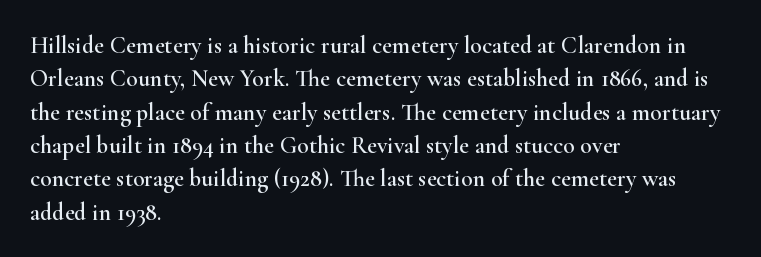
Style check: upright. Bare-footed words on every line. The passage shown has conventional tracking throughout. If you measured baseline to baseline, you'd find a middling distance. A student would call this left alignment; a typographer would say flush left, rag right.
